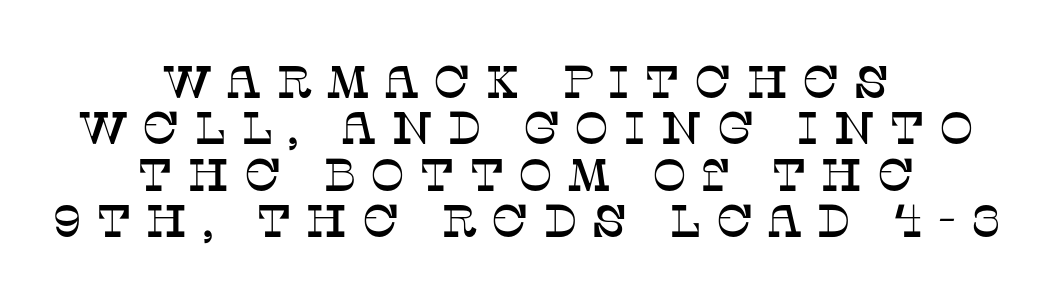
The image shows 46 px serif type, upright; set centered, tight line spacing (1.01x), unusually wide letter spacing (+0.3 em), not underlined; low stroke contrast and a large x-height.
